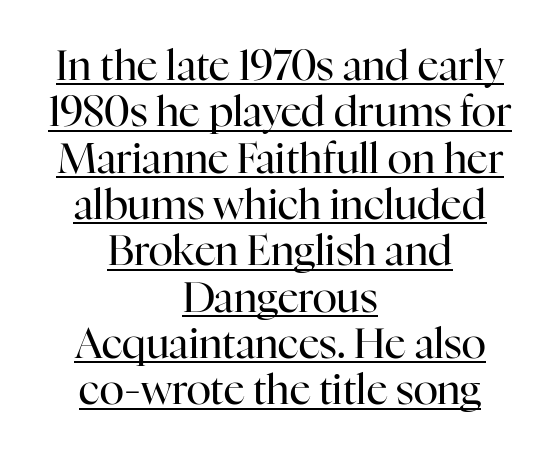
These lines stack symmetrically, like a column narrowing and widening about its center. Weight: in the light-to-regular range. The designer dialed line spacing down below the default. A serif font was chosen for this passage. How are the letters spaced? Ordinarily, with no added tracking.
